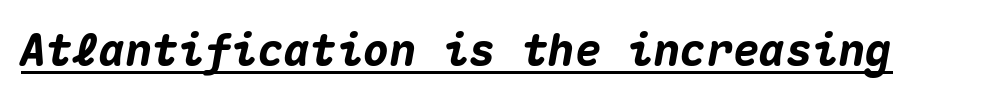
{"italic": "yes", "lean": "right", "slant_degrees": 10, "bold": "yes", "weight": "heavy", "width": "normal", "stroke_contrast": "medium", "x_height": "medium", "monospaced": "yes", "underline": "yes", "letter_spacing": "normal", "letter_spacing_em": 0.0, "glyph_px": 44}
